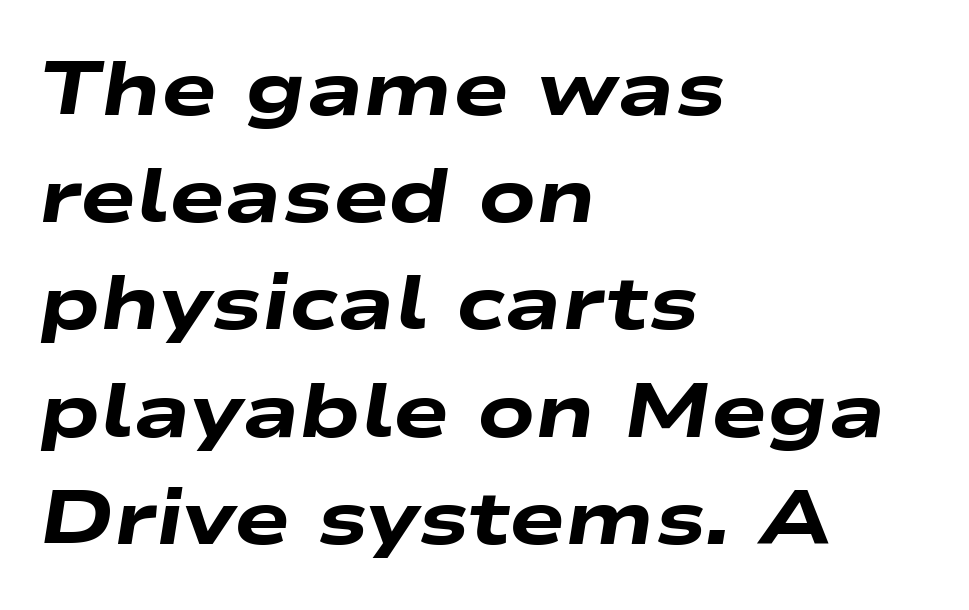
{"italic": "yes", "lean": "right", "slant_degrees": 9, "bold": "yes", "weight": "heavy", "width": "wide", "stroke_contrast": "low", "x_height": "medium", "monospaced": "no", "underline": "no", "align": "left", "line_spacing": "normal", "line_spacing_ratio": 1.43, "letter_spacing": "normal", "letter_spacing_em": 0.0, "glyph_px": 75}
